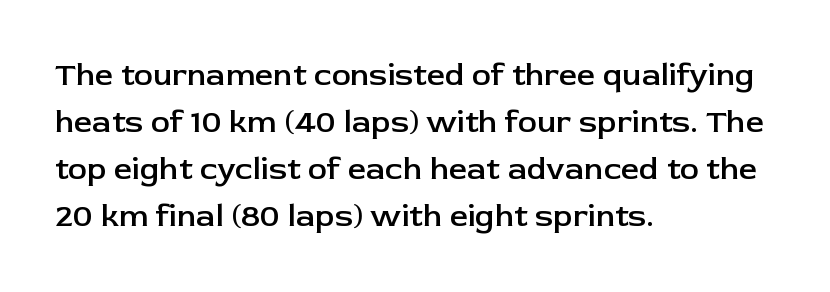
A typesetter would label this face a sans. A typesetter would call this proportional, since set widths differ per character. Every row of glyphs begins at an identical x-position on the left. A normal amount of white space separates one row of letters from the next. A roman cut, with each character standing at attention.
